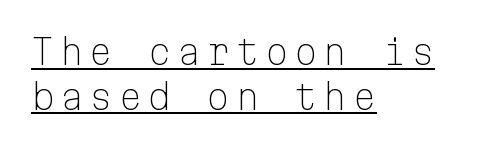
The image shows 34 px light sans-serif type, upright, monospaced; set left-aligned, normal line spacing (1.31x), underlined; low stroke contrast and a medium x-height.
